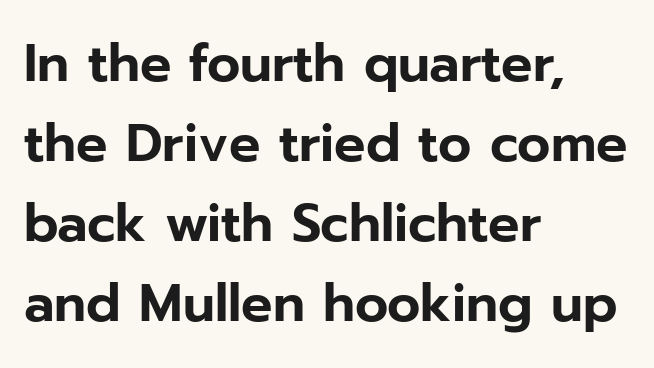
{"serif": "no", "italic": "no", "width": "normal", "stroke_contrast": "low", "x_height": "medium", "monospaced": "no", "underline": "no", "align": "left", "line_spacing": "normal", "line_spacing_ratio": 1.54, "letter_spacing": "normal", "letter_spacing_em": 0.0, "glyph_px": 52}
